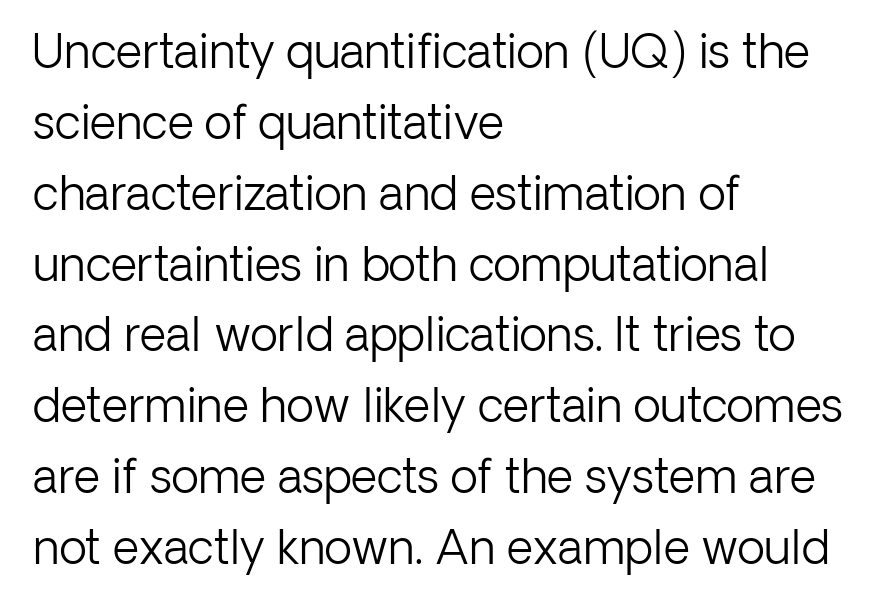
The lettering stays uniformly vertical, giving the passage a roman look. Inter-character spacing is left at the font's built-in metrics. Notice how descenders clear the ascenders below comfortably — that's standard leading. Is this a fixed-width face? No — the glyphs have proportional, varying widths.
